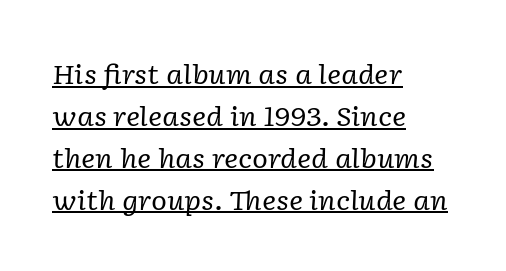
The image shows 27 px text type, italic (leaning right); set left-aligned, normal line spacing (1.55x), normal letter spacing, underlined.
